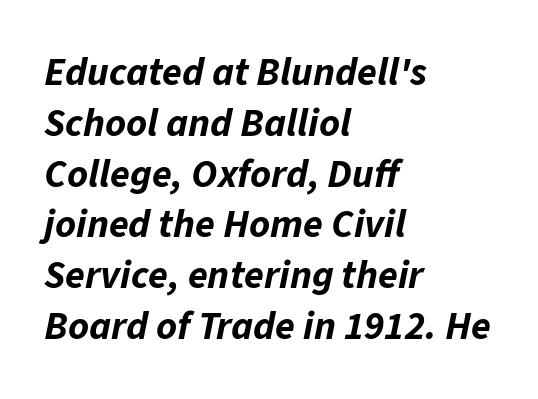
Q: Is the text bold? A: Yes.
Q: Is the text italic (slanted)? A: Yes, it leans right by about 11 degrees.
Q: Is the text underlined? A: No.
Q: How is the paragraph aligned? A: Left-aligned.
Q: Is the spacing between letters normal or unusually wide? A: Normal.
Q: Is the spacing between lines tight, normal or loose? A: Normal.
Q: Width (condensed, normal, or wide)? A: Normal.
Q: Stroke contrast? A: Low.
Q: x-height? A: Medium.
Q: Monospaced? A: No.
